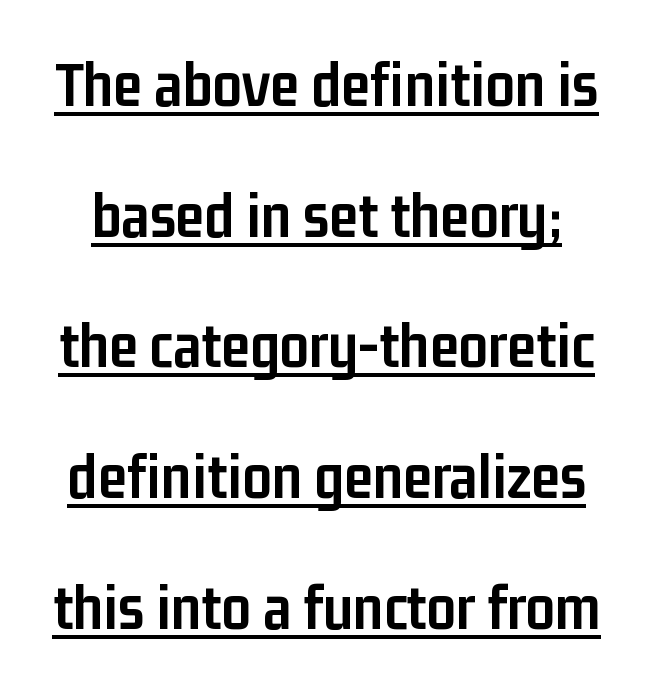
Set as a true bold cut, around the 700 mark. Each new line begins a long way beneath the previous one. Every word sits above its own underline. Inter-character spacing is left at the font's built-in metrics. A sans-serif font was chosen for this passage.
